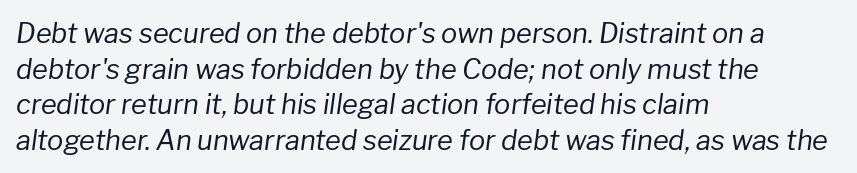
A bare baseline throughout the passage. On a weight scale, this lands at 450 or below. Characters are canted at an angle relative to the baseline's perpendicular. Observe the ordinary spacing: letters are neighbours, not strangers. One glance says typical: line gaps are just what's usual. Does the copy run flush right? No — it runs flush left.
